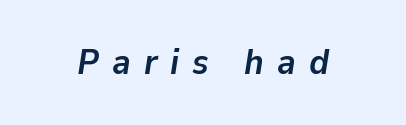
Q: Is the text bold? A: Yes.
Q: Is the text italic (slanted)? A: Yes, it leans right by about 9 degrees.
Q: Is the text underlined? A: No.
Q: Is the spacing between letters normal or unusually wide? A: Unusually wide.
Q: Width (condensed, normal, or wide)? A: Normal.
Q: Stroke contrast? A: Low.
Q: x-height? A: Medium.
Q: Monospaced? A: No.
